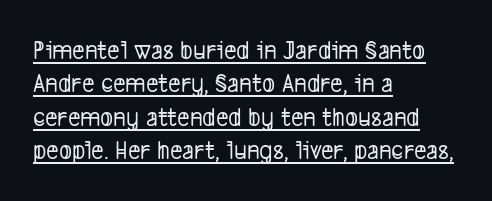
{"underline": "yes", "align": "left", "line_spacing_ratio": 1.24, "letter_spacing": "normal", "letter_spacing_em": 0.0, "glyph_px": 27}
